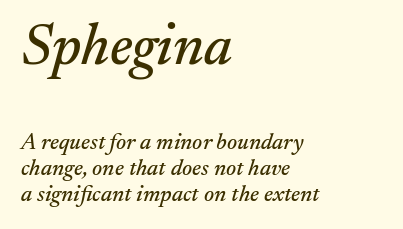
Q: Is the text italic (slanted)? A: Yes, it leans right by about 17 degrees.
Q: Is the typeface a serif or a sans-serif typeface? A: Serif.
Q: Is the text underlined? A: No.
Q: How is the paragraph aligned? A: Left-aligned.
Q: Is the spacing between letters normal or unusually wide? A: Normal.
Q: Is the spacing between lines tight, normal or loose? A: Tight.
Q: Which block of text is set in a larger size, the first (top) or the second (bottom)? A: The first (top) one.
Q: Width (condensed, normal, or wide)? A: Normal.
Q: Stroke contrast? A: Medium.
Q: x-height? A: Small.
Q: Monospaced? A: No.
